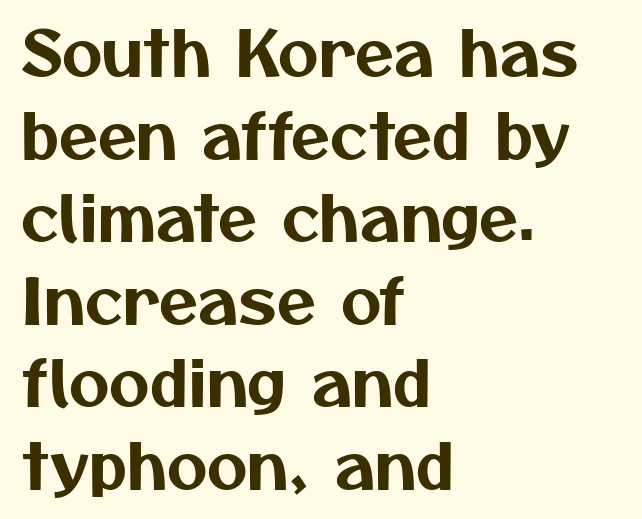
{"serif": "no", "width": "normal", "stroke_contrast": "medium", "x_height": "medium", "monospaced": "no", "underline": "no", "align": "left", "line_spacing": "normal", "line_spacing_ratio": 1.31, "letter_spacing": "normal", "letter_spacing_em": 0.0, "glyph_px": 63}
